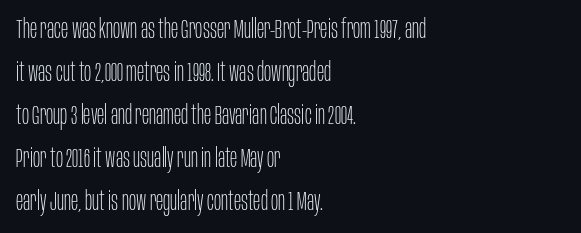
Q: Is the text bold? A: No.
Q: Is the text italic (slanted)? A: No, it is upright.
Q: Is the text underlined? A: No.
Q: How is the paragraph aligned? A: Left-aligned.
Q: Is the spacing between letters normal or unusually wide? A: Normal.
Q: Is the spacing between lines tight, normal or loose? A: Normal.
